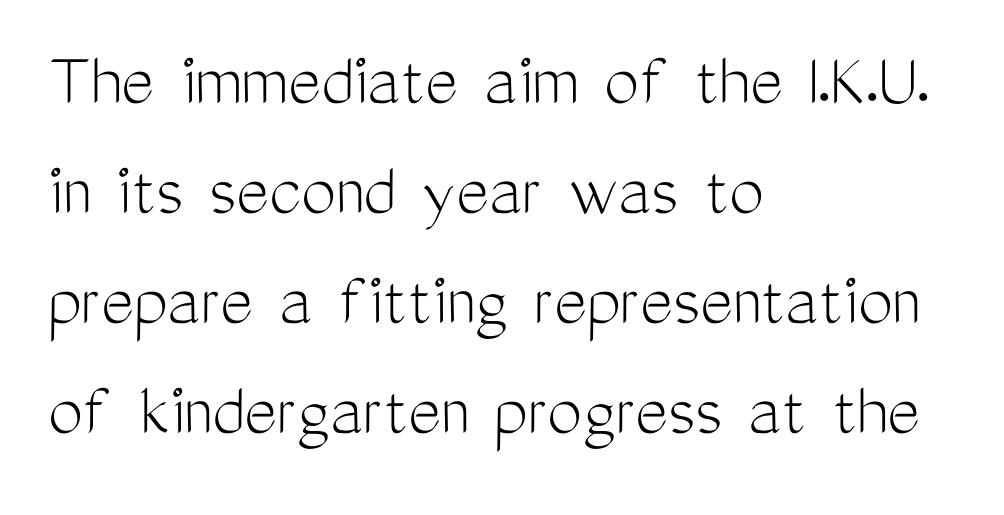
{"serif": "no", "italic": "no", "bold": "no", "weight": "light", "width": "condensed", "stroke_contrast": "medium", "x_height": "medium", "monospaced": "no", "underline": "no", "align": "left", "line_spacing": "normal", "line_spacing_ratio": 1.41, "letter_spacing": "normal", "letter_spacing_em": 0.0, "glyph_px": 78}
